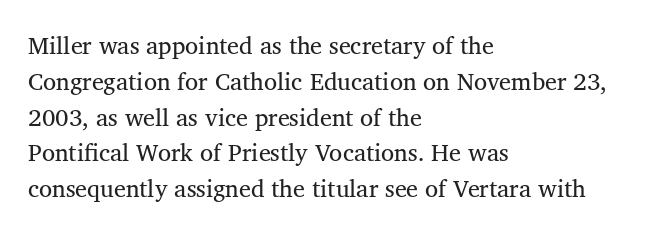
The setting favours the left margin, as ordinary paragraphs usually do. Upright lettering throughout. Letter spacing: default. No chunkiness to these letters — they're not bold.
